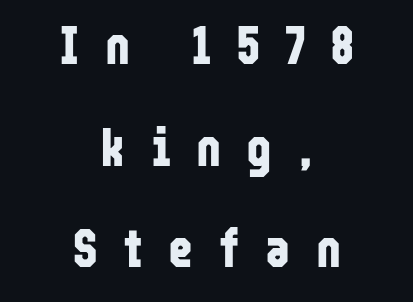
{"serif": "no", "italic": "no", "bold": "yes", "weight": "bold", "width": "condensed", "stroke_contrast": "low", "x_height": "medium", "monospaced": "no", "underline": "no", "align": "center", "line_spacing_ratio": 1.88, "letter_spacing": "wide", "letter_spacing_em": 0.47, "glyph_px": 54}
